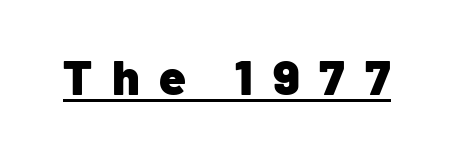
{"serif": "no", "italic": "no", "bold": "yes", "weight": "heavy", "width": "normal", "stroke_contrast": "low", "x_height": "medium", "monospaced": "no", "underline": "yes", "letter_spacing": "wide", "letter_spacing_em": 0.4, "glyph_px": 49}
